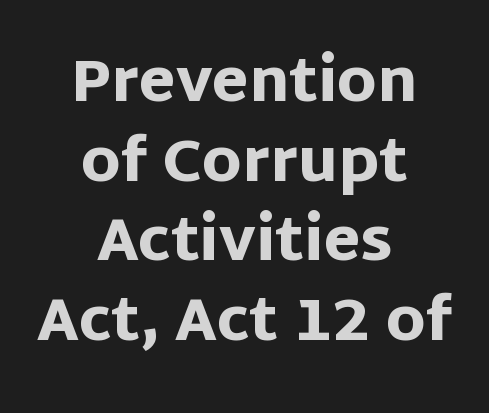
The image shows 59 px heavy sans-serif type, upright; set centered, normal line spacing (1.35x), normal letter spacing, not underlined; low stroke contrast and a large x-height.
